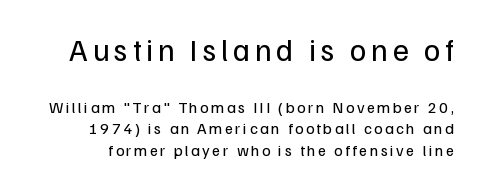
The image shows 31 px regular-weight sans-serif type, upright; set normal line spacing (1.35x), not underlined; the first (top) block is 1.94x larger; low stroke contrast and a medium x-height.
